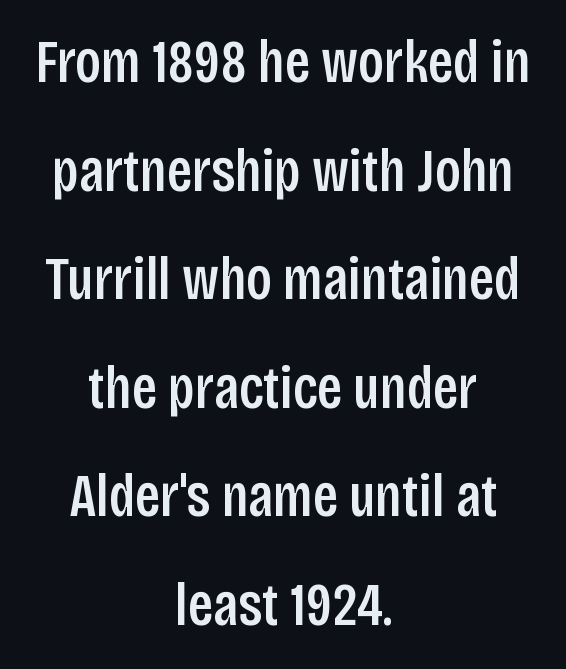
Q: Is the text italic (slanted)? A: No, it is upright.
Q: Is the typeface a serif or a sans-serif typeface? A: Sans-serif.
Q: Is the text underlined? A: No.
Q: How is the paragraph aligned? A: Centered.
Q: Is the spacing between letters normal or unusually wide? A: Normal.
Q: Width (condensed, normal, or wide)? A: Condensed.
Q: Stroke contrast? A: Low.
Q: x-height? A: Large.
Q: Monospaced? A: No.
